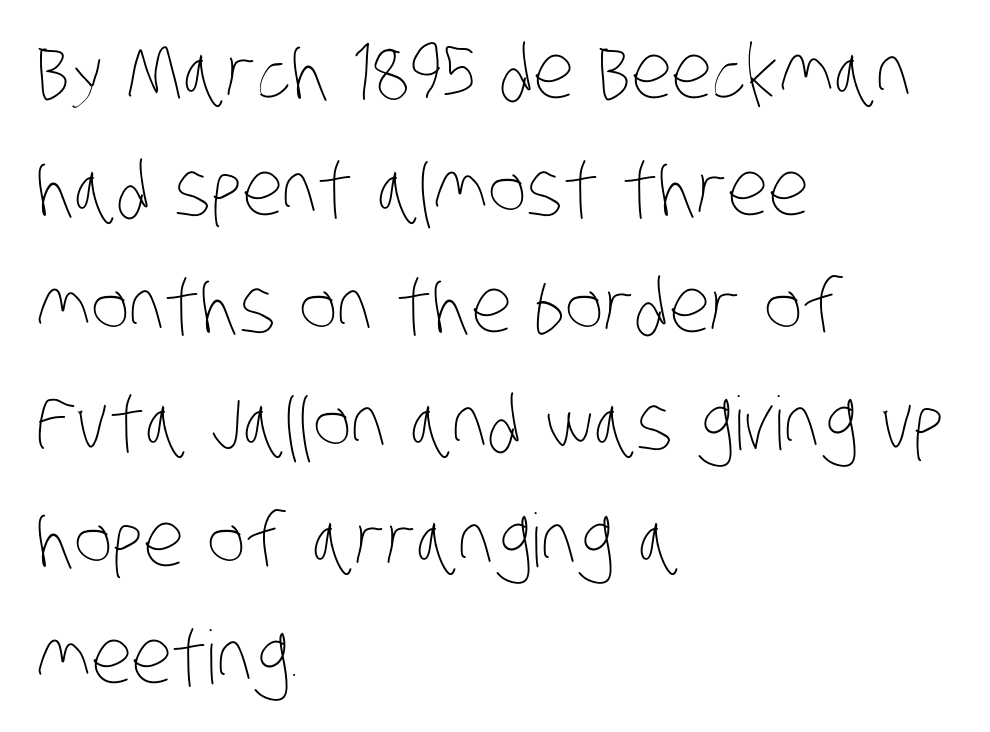
{"bold": "no", "weight": "thin", "width": "condensed", "stroke_contrast": "low", "x_height": "large", "monospaced": "no", "underline": "no", "align": "left", "line_spacing": "normal", "line_spacing_ratio": 1.58, "letter_spacing": "normal", "letter_spacing_em": 0.0, "glyph_px": 74}
